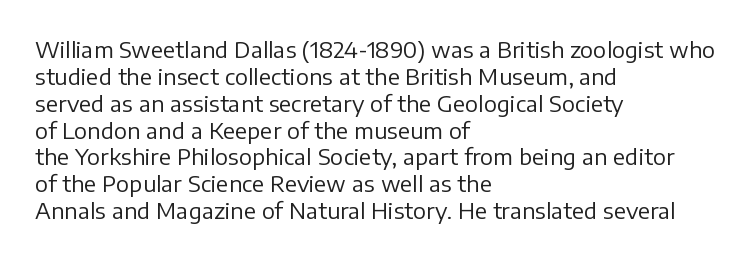
Honestly, the letter spacing is just normal — you wouldn't notice it. A student would call this left alignment; a typographer would say flush left, rag right. The font sits on the lighter half of the weight spectrum, regular included. Just letters on the line, the space beneath them empty.
